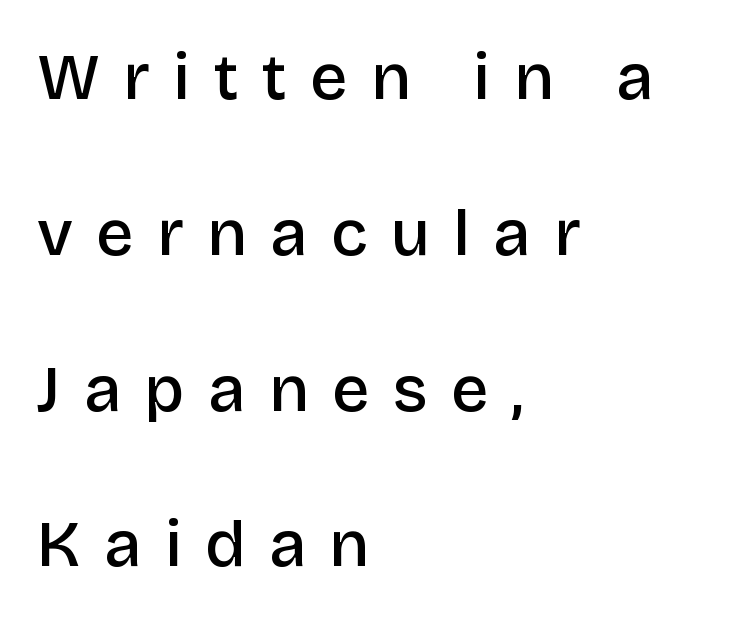
To sum up the face: it is a sans, with no serifs. Quick note: underline off. Note the varied advance widths — an 'i' is clearly narrower than an 'm'. Regarding leading, the lines here are spaced well apart. What weight is shown? A semibold, between regular and bold. Quick note: not italic, upright.
